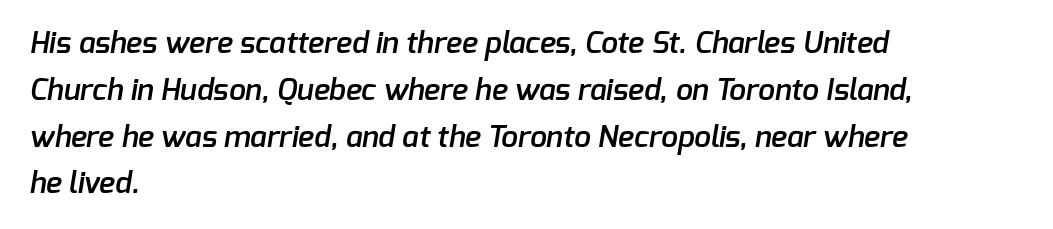
{"serif": "no", "bold": "semi", "weight": "semibold", "width": "normal", "stroke_contrast": "low", "x_height": "medium", "monospaced": "no", "underline": "no", "align": "left", "line_spacing": "normal", "line_spacing_ratio": 1.56, "letter_spacing": "normal", "letter_spacing_em": 0.0, "glyph_px": 30}
